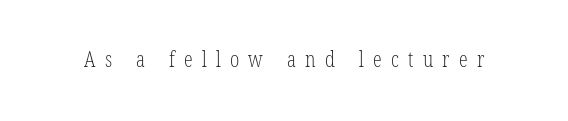
A clean baseline with only descenders dipping below it. Think standard paragraph weight, or any step lighter than that. The passage shown has open, widely tracked lettering throughout.
